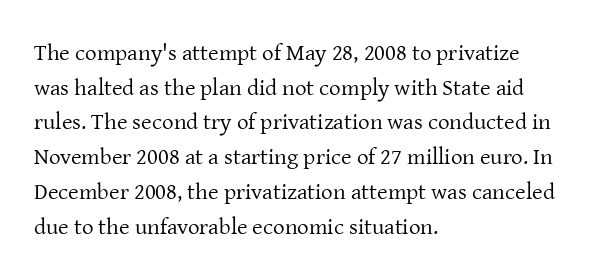
{"italic": "no", "bold": "no", "underline": "no", "align": "left", "line_spacing": "normal", "line_spacing_ratio": 1.51, "letter_spacing": "normal", "letter_spacing_em": 0.0, "glyph_px": 23}
